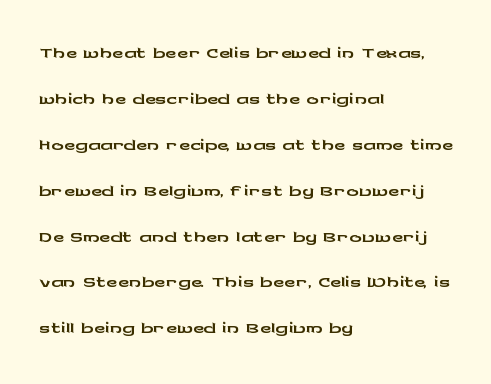
{"serif": "no", "italic": "no", "width": "wide", "stroke_contrast": "low", "x_height": "medium", "monospaced": "no", "underline": "no", "align": "left", "line_spacing": "normal", "line_spacing_ratio": 1.48, "letter_spacing": "normal", "letter_spacing_em": 0.0, "glyph_px": 31}
